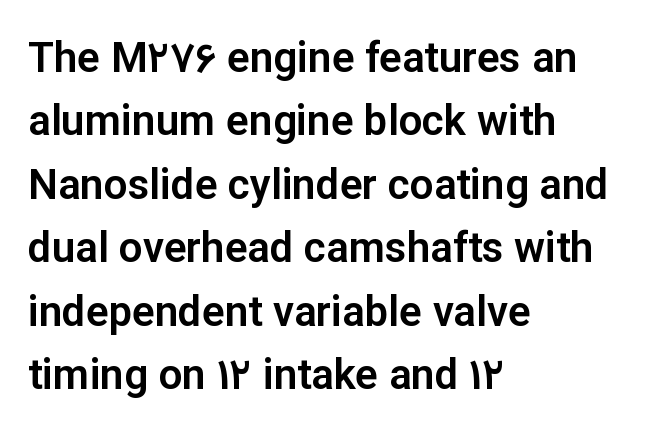
The image shows 42 px sans-serif type, upright; set left-aligned, normal line spacing (1.51x), normal letter spacing, not underlined; low stroke contrast and a medium x-height.
